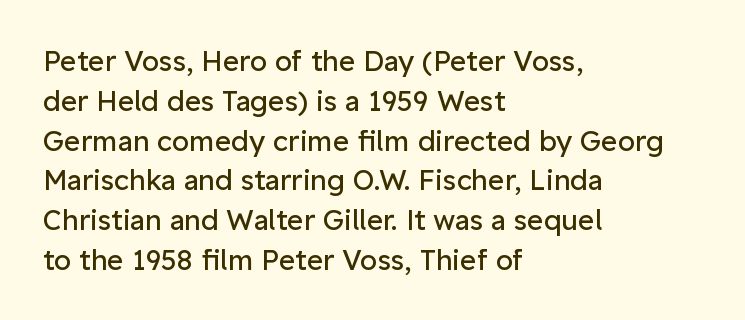
The lines sit at an ordinary, default distance from one another. This is roman type, the default non-slanted kind. You can tell from the bare stems that sans-serif type was used. Beneath every word, the page is bare.
